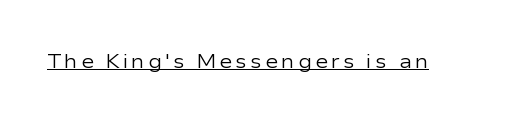
The face looks like a standard text weight, possibly lighter. Rendered with straight, roman letterforms. The rendered words wear a rule along their underside.
